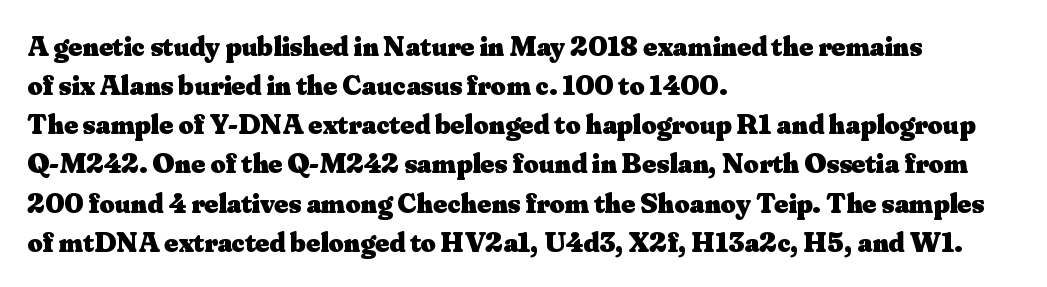
The words here are not underlined. Do the characters align in a grid? No, the font is proportional. Line spacing here is normal. Is there any slant? The stems are plumb. You'd pick this weight for a headline — it's a proper bold. What stands out about the letter spacing? Nothing — it is the standard amount.
